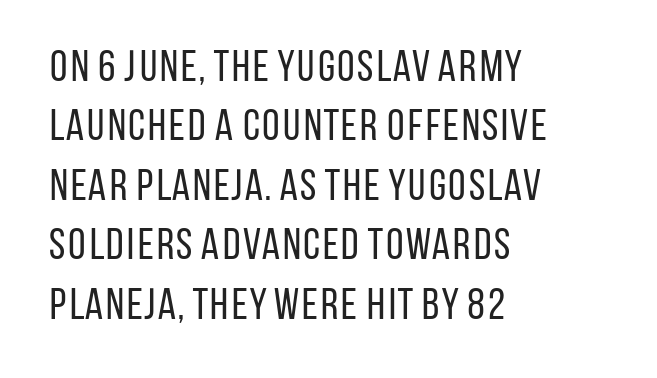
{"serif": "no", "italic": "no", "bold": "no", "weight": "regular", "width": "condensed", "stroke_contrast": "low", "x_height": "large", "monospaced": "no", "underline": "no", "align": "left", "line_spacing": "normal", "line_spacing_ratio": 1.35, "letter_spacing": "normal", "letter_spacing_em": 0.0, "glyph_px": 44}
